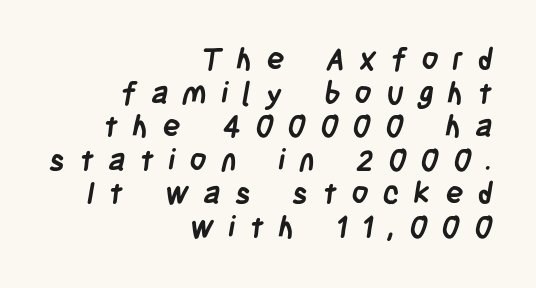
The image shows 30 px semibold, condensed sans-serif type; set right-aligned, tight line spacing (1.12x), unusually wide letter spacing (+0.47 em), not underlined; low stroke contrast and a large x-height.
